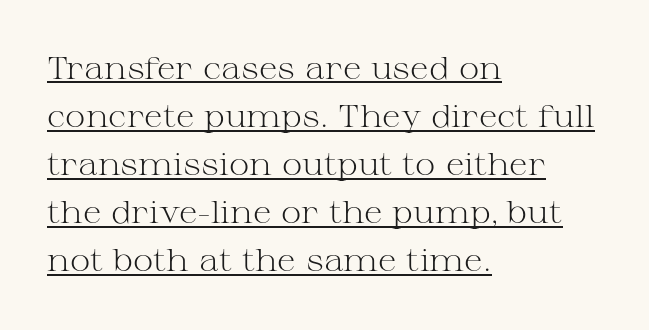
{"serif": "yes", "italic": "no", "bold": "no", "weight": "light", "width": "wide", "stroke_contrast": "medium", "x_height": "medium", "monospaced": "no", "underline": "yes", "align": "left", "line_spacing": "normal", "line_spacing_ratio": 1.55, "letter_spacing": "normal", "letter_spacing_em": 0.0, "glyph_px": 31}
